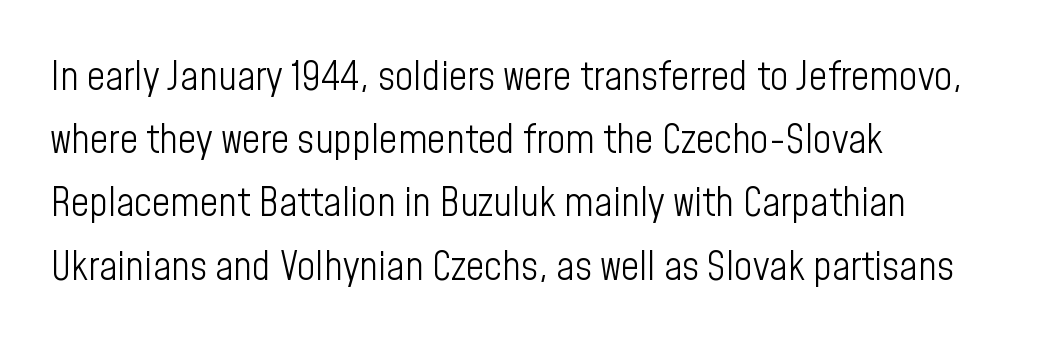
The image shows 40 px light, condensed sans-serif type, upright; set left-aligned, normal line spacing (1.58x), normal letter spacing, not underlined; low stroke contrast and a medium x-height.
